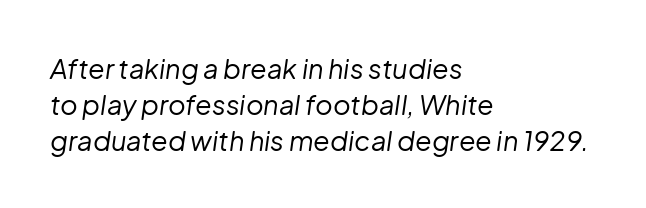
The image shows 27 px text type, italic (leaning right); set left-aligned, normal line spacing (1.34x), normal letter spacing, not underlined.
